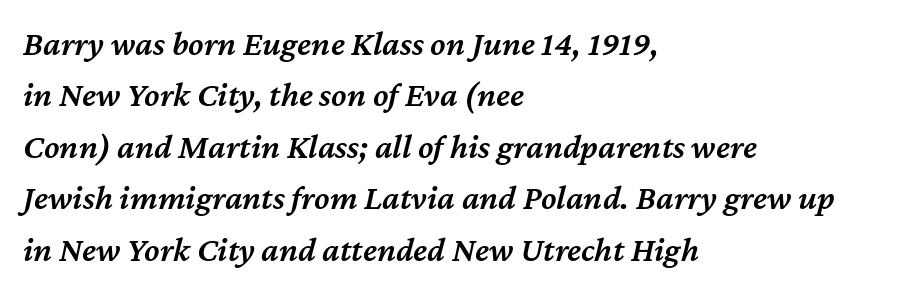
{"italic": "yes", "lean": "right", "slant_degrees": 12, "bold": "semi", "weight": "semibold", "width": "normal", "stroke_contrast": "medium", "x_height": "medium", "monospaced": "no", "underline": "no", "align": "left", "line_spacing": "normal", "line_spacing_ratio": 1.47, "letter_spacing": "normal", "letter_spacing_em": 0.0, "glyph_px": 35}
